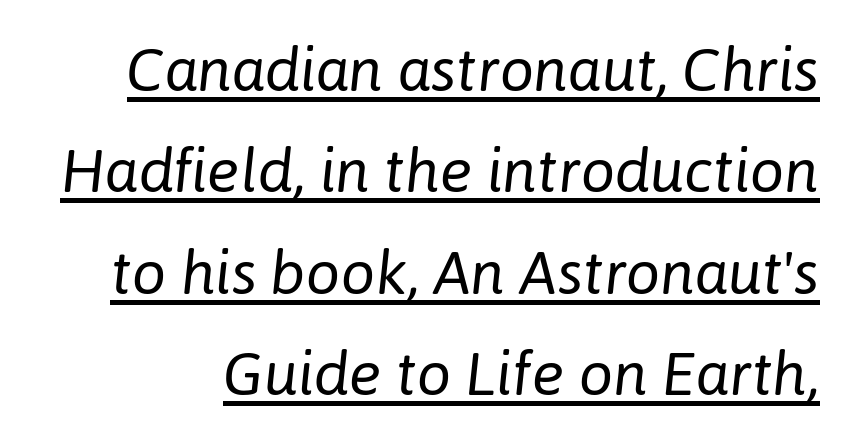
Q: Is the text bold? A: No.
Q: Is the text italic (slanted)? A: Yes, it leans right by about 6 degrees.
Q: Is the text underlined? A: Yes.
Q: Is the spacing between letters normal or unusually wide? A: Normal.
Q: Is the spacing between lines tight, normal or loose? A: Normal.
Q: Width (condensed, normal, or wide)? A: Normal.
Q: Stroke contrast? A: Low.
Q: x-height? A: Medium.
Q: Monospaced? A: No.
